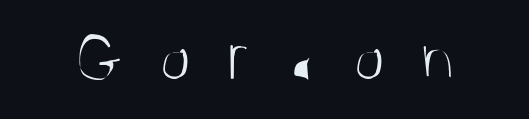
The text was rendered using a sans face with plain stroke endings. A typesetter would call this proportional, since set widths differ per character. Lines of text with bare space underneath. Substantial extra tracking has been applied to these lines. Do the letters lean? They stand straight.
